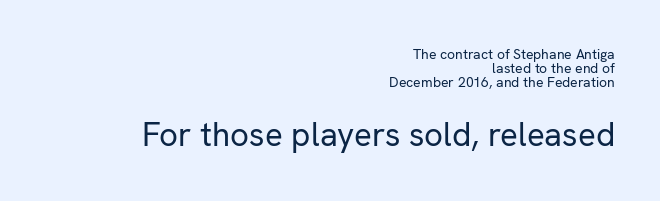
Q: Is the text bold? A: No.
Q: Is the text italic (slanted)? A: No, it is upright.
Q: Is the typeface a serif or a sans-serif typeface? A: Sans-serif.
Q: Is the text underlined? A: No.
Q: How is the paragraph aligned? A: Right-aligned.
Q: Is the spacing between letters normal or unusually wide? A: Normal.
Q: Is the spacing between lines tight, normal or loose? A: Tight.
Q: Which block of text is set in a larger size, the first (top) or the second (bottom)? A: The second (bottom) one.
Q: Width (condensed, normal, or wide)? A: Normal.
Q: Stroke contrast? A: Low.
Q: x-height? A: Medium.
Q: Monospaced? A: No.
